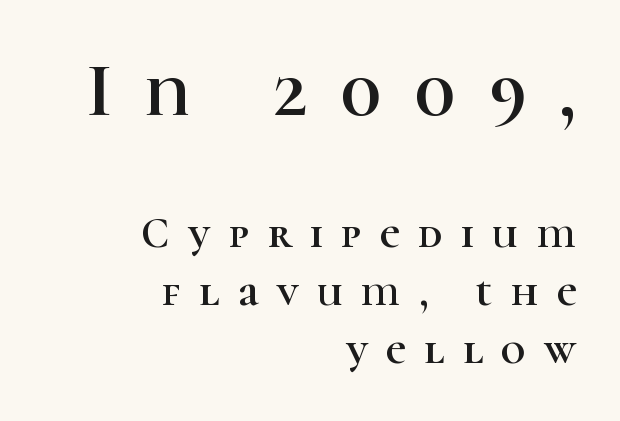
{"serif": "yes", "italic": "no", "width": "normal", "stroke_contrast": "high", "x_height": "medium", "monospaced": "no", "underline": "no", "align": "right", "line_spacing": "normal", "line_spacing_ratio": 1.35, "letter_spacing": "wide", "letter_spacing_em": 0.43, "larger_block": "first", "size_ratio": 1.77, "glyph_px": 76}
